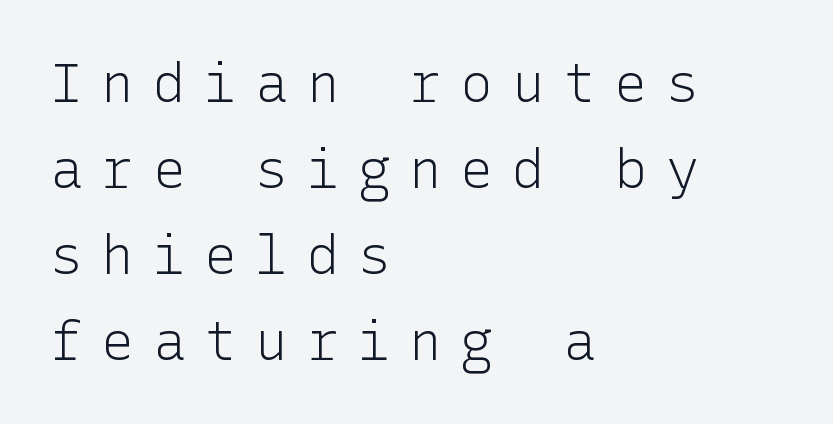
There is plenty of visible air inserted between adjacent glyphs. The font is comparable to plain body text, perhaps lighter. Quick note: underline off. If you measured baseline to baseline, you'd find a middling distance.
